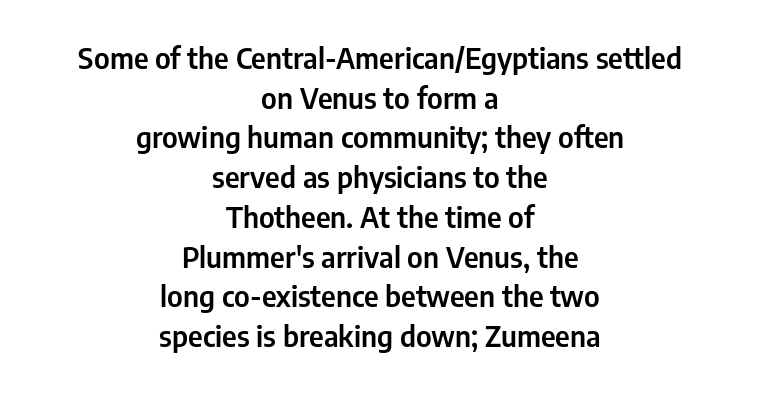
The image shows 29 px condensed sans-serif type, upright; set centered, normal line spacing (1.37x), normal letter spacing, not underlined; low stroke contrast and a medium x-height.
